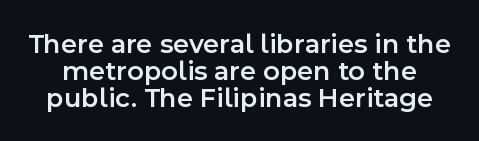
The image shows 28 px semibold sans-serif type, upright; set tight line spacing (0.97x), normal letter spacing, not underlined; a medium x-height.
